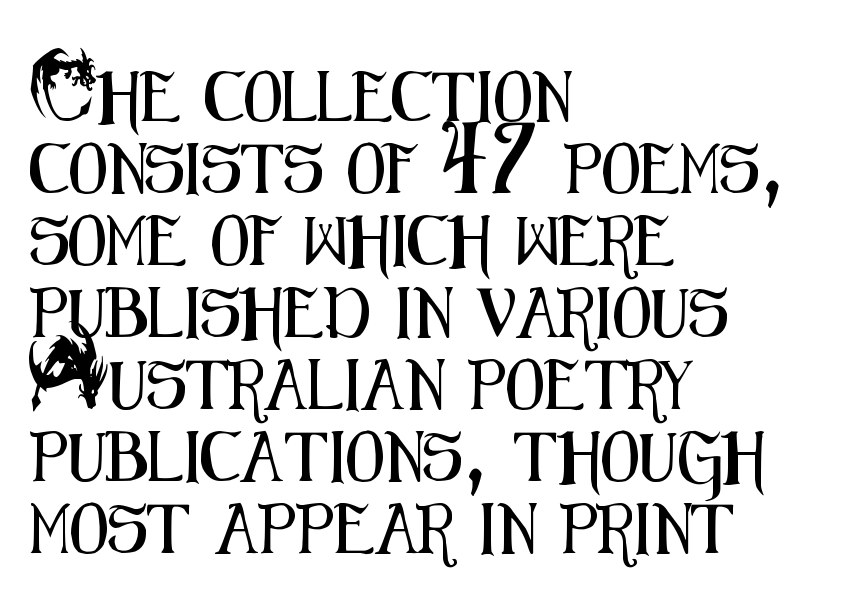
The image shows 50 px condensed sans-serif type, upright; set left-aligned, normal line spacing (1.44x), normal letter spacing, not underlined; medium stroke contrast and a small x-height.
